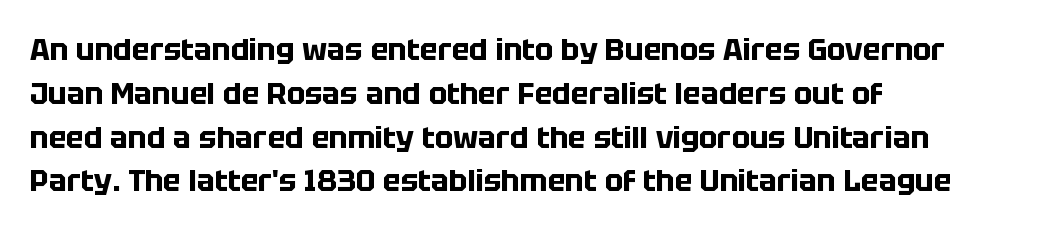
This is sans-serif lettering, the kind often seen on screens and signage. The specimen omits any rule beneath the text block's lines. Proportional: the letters do not fall into vertical columns. Look at the tracking — it's just the regular setting, nothing added. Typeset ragged right — the left edge is the straight one.
